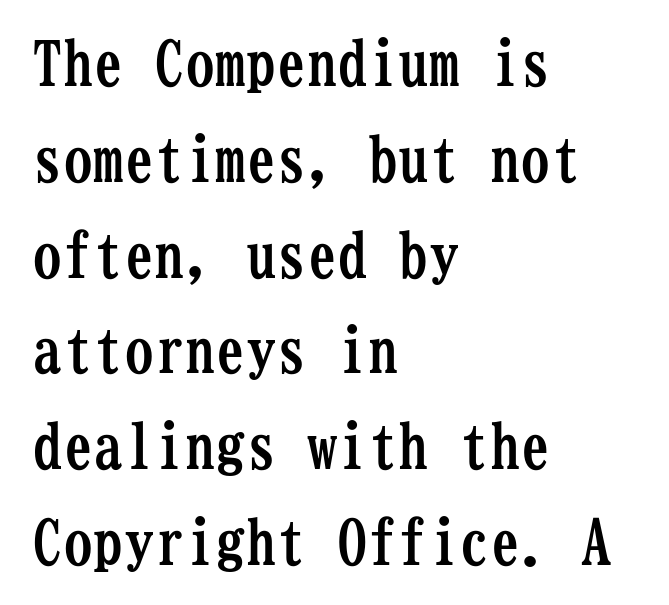
The image shows 61 px semibold, condensed serif type, upright, monospaced; set left-aligned, normal line spacing (1.57x), normal letter spacing, not underlined; low stroke contrast and a medium x-height.
